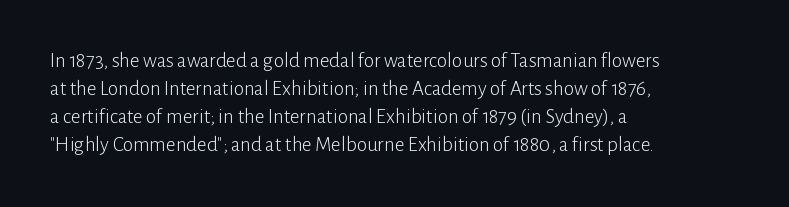
{"italic": "no", "bold": "no", "underline": "no", "align": "left", "line_spacing": "normal", "line_spacing_ratio": 1.34, "letter_spacing": "normal", "letter_spacing_em": 0.0, "glyph_px": 21}
